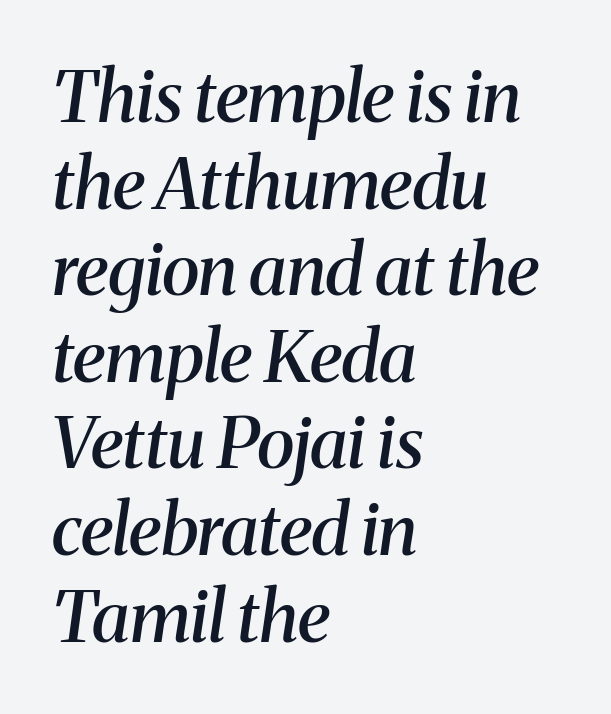
Q: Is the text bold? A: Semi-bold.
Q: Is the text italic (slanted)? A: Yes, it leans right by about 8 degrees.
Q: Is the typeface a serif or a sans-serif typeface? A: Serif.
Q: Is the text underlined? A: No.
Q: How is the paragraph aligned? A: Left-aligned.
Q: Is the spacing between letters normal or unusually wide? A: Normal.
Q: Width (condensed, normal, or wide)? A: Normal.
Q: Stroke contrast? A: Medium.
Q: x-height? A: Medium.
Q: Monospaced? A: No.
